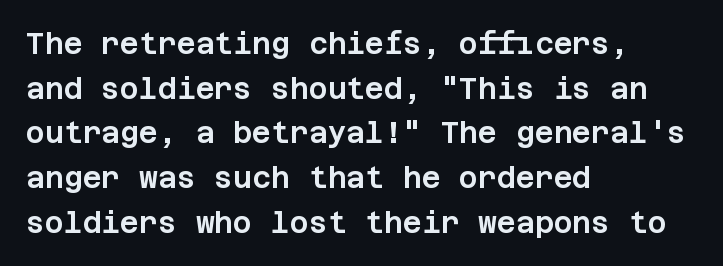
The image shows 29 px sans-serif type, upright; set left-aligned, normal line spacing (1.54x), normal letter spacing, not underlined; low stroke contrast and a large x-height.
